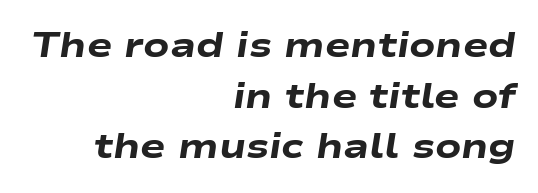
The image shows 34 px heavy, wide type, italic (leaning right); set right-aligned, normal line spacing (1.49x), normal letter spacing, not underlined; low stroke contrast and a medium x-height.
